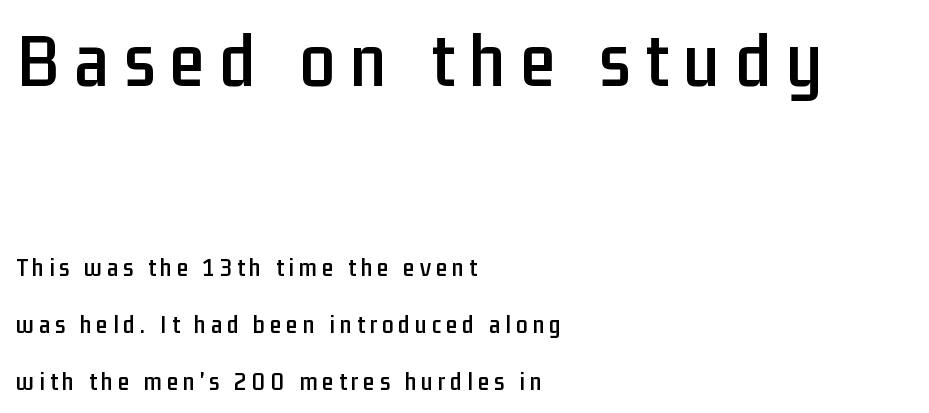
Q: Is the text italic (slanted)? A: No, it is upright.
Q: Is the typeface a serif or a sans-serif typeface? A: Sans-serif.
Q: Is the text underlined? A: No.
Q: How is the paragraph aligned? A: Left-aligned.
Q: Is the spacing between lines tight, normal or loose? A: Loose.
Q: Which block of text is set in a larger size, the first (top) or the second (bottom)? A: The first (top) one.
Q: Width (condensed, normal, or wide)? A: Condensed.
Q: Stroke contrast? A: Low.
Q: x-height? A: Medium.
Q: Monospaced? A: No.
